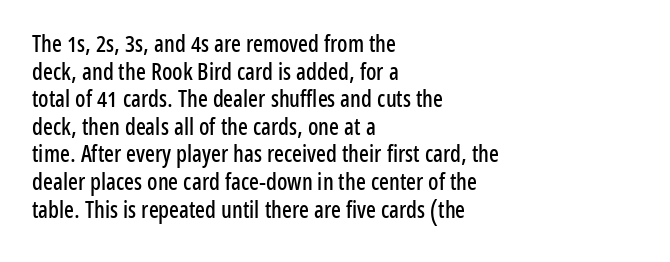
Q: Is the text italic (slanted)? A: No, it is upright.
Q: Is the text underlined? A: No.
Q: How is the paragraph aligned? A: Left-aligned.
Q: Is the spacing between letters normal or unusually wide? A: Normal.
